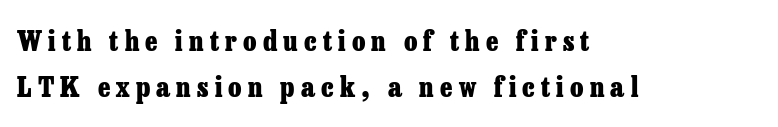
The image shows 27 px bold type, upright; set left-aligned, line spacing 1.72x, unusually wide letter spacing (+0.23 em), not underlined.
